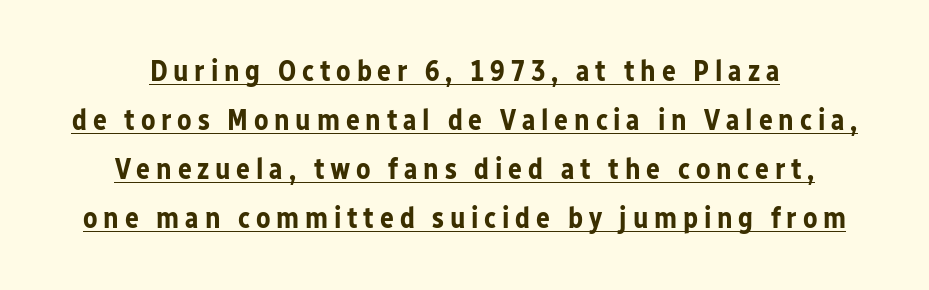
The face used here is a sans, in the tradition of grotesques and geometrics. The glyphs are accompanied by a horizontal stroke just below them. These lines carry a lot of weight — the face is fully bold. Each word looks stretched out because of the extra space between its letters.
